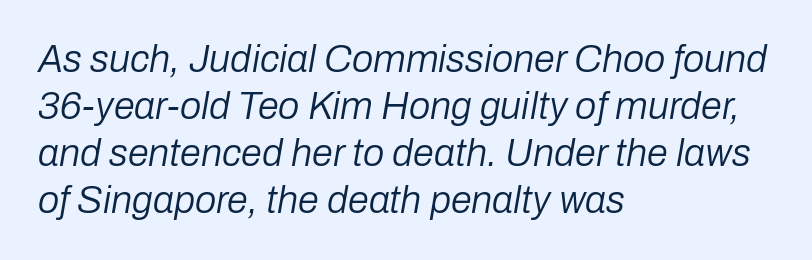
An italicized treatment has been applied to the whole sample. Default kerning and tracking; the words read as compact shapes. This rendering features lettering with no underline. Teacher's note: observe the even left margin — that is flush-left alignment.
